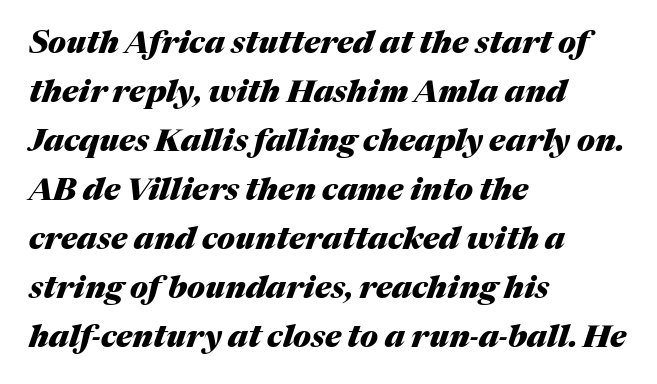
The ragged edge is on the right, which tells us the setting is flush left. Does the lettering tilt? It does — this is italic. Think of a printed novel: that variable character pitch is what you see here. Regular leading. The specimen omits any rule beneath the text block's lines. A typesetter would call this zero additional tracking.
